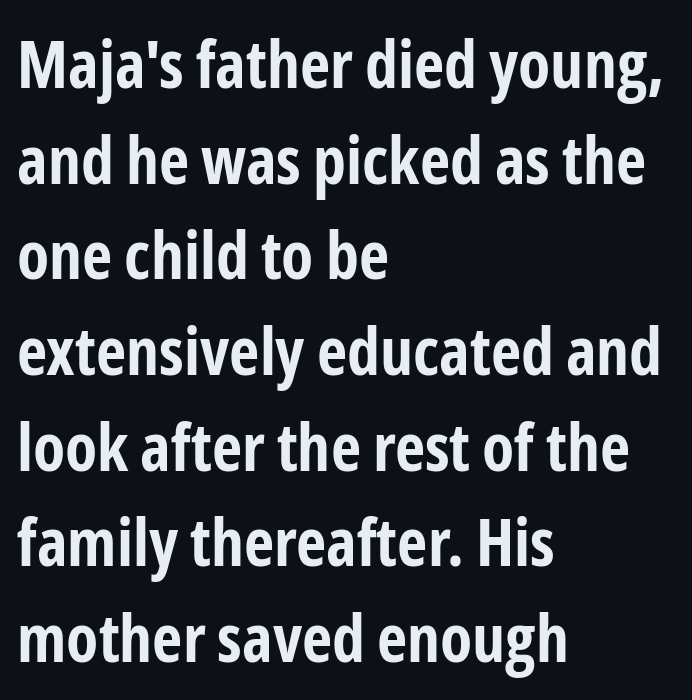
No italicization has been applied; the sample stays upright. The rendering uses natural spacing where letterforms have individual widths. Notice how descenders clear the ascenders below comfortably — that's standard leading. Underlining? Definitely not there.
